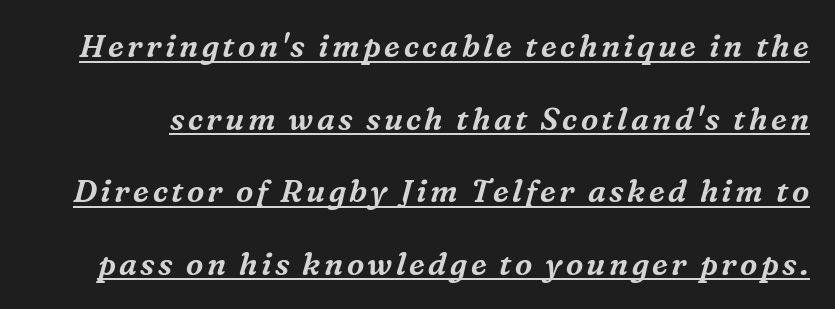
{"serif": "yes", "italic": "yes", "lean": "right", "slant_degrees": 16, "width": "normal", "stroke_contrast": "medium", "x_height": "medium", "monospaced": "no", "underline": "yes", "line_spacing": "loose", "line_spacing_ratio": 2.34, "glyph_px": 31}
